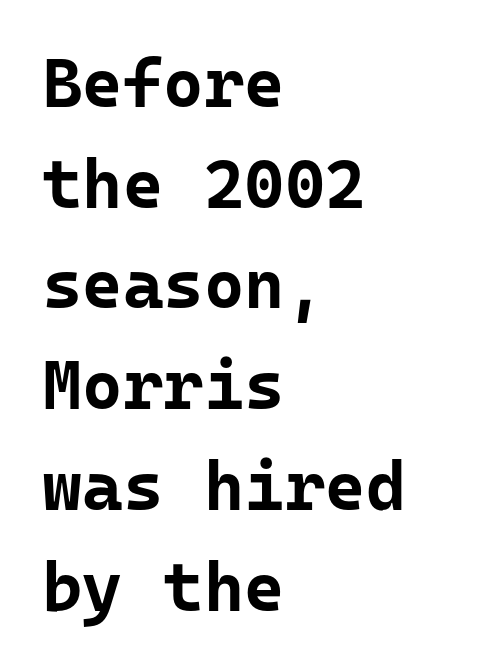
Q: Is the text bold? A: Yes.
Q: Is the text italic (slanted)? A: No, it is upright.
Q: Is the typeface a serif or a sans-serif typeface? A: Sans-serif.
Q: Is the text underlined? A: No.
Q: How is the paragraph aligned? A: Left-aligned.
Q: Is the spacing between letters normal or unusually wide? A: Normal.
Q: Is the spacing between lines tight, normal or loose? A: Normal.
Q: Width (condensed, normal, or wide)? A: Normal.
Q: Stroke contrast? A: Low.
Q: x-height? A: Medium.
